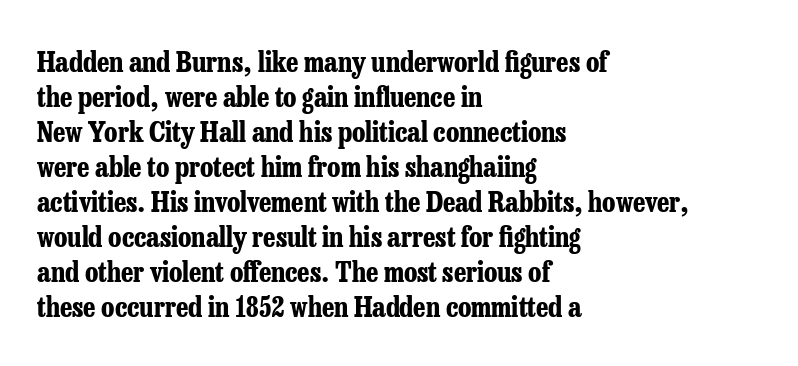
{"serif": "yes", "italic": "no", "bold": "yes", "weight": "bold", "width": "condensed", "stroke_contrast": "low", "x_height": "medium", "monospaced": "no", "underline": "no", "align": "left", "line_spacing": "normal", "line_spacing_ratio": 1.25, "letter_spacing": "normal", "letter_spacing_em": 0.0, "glyph_px": 28}
